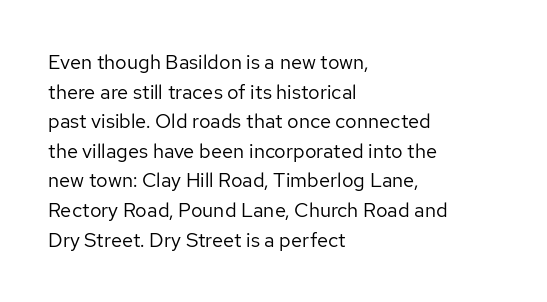
{"italic": "no", "bold": "no", "underline": "no", "align": "left", "line_spacing": "normal", "line_spacing_ratio": 1.48, "letter_spacing": "normal", "letter_spacing_em": 0.0, "glyph_px": 20}
